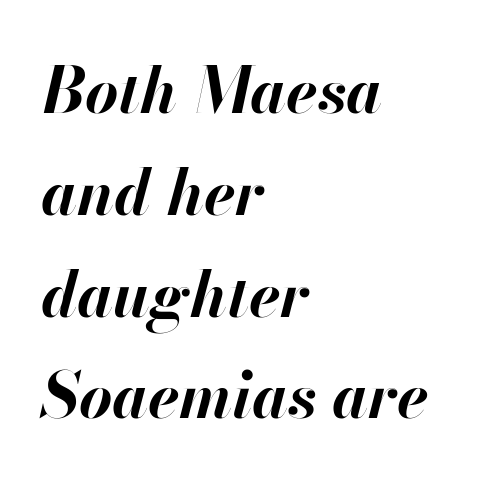
Q: Is the text bold? A: Yes.
Q: Is the text italic (slanted)? A: Yes, it leans right by about 13 degrees.
Q: Is the text underlined? A: No.
Q: How is the paragraph aligned? A: Left-aligned.
Q: Is the spacing between letters normal or unusually wide? A: Normal.
Q: Is the spacing between lines tight, normal or loose? A: Normal.
Q: Width (condensed, normal, or wide)? A: Normal.
Q: Stroke contrast? A: High.
Q: x-height? A: Small.
Q: Monospaced? A: No.
